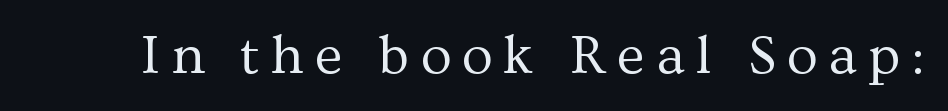
Each letter's strokes conclude with small projecting serifs. Descenders are the only things crossing below the line. Weight: regular or lighter. The rendering uses natural spacing where letterforms have individual widths. Nope, not italic — everything's standing straight.
